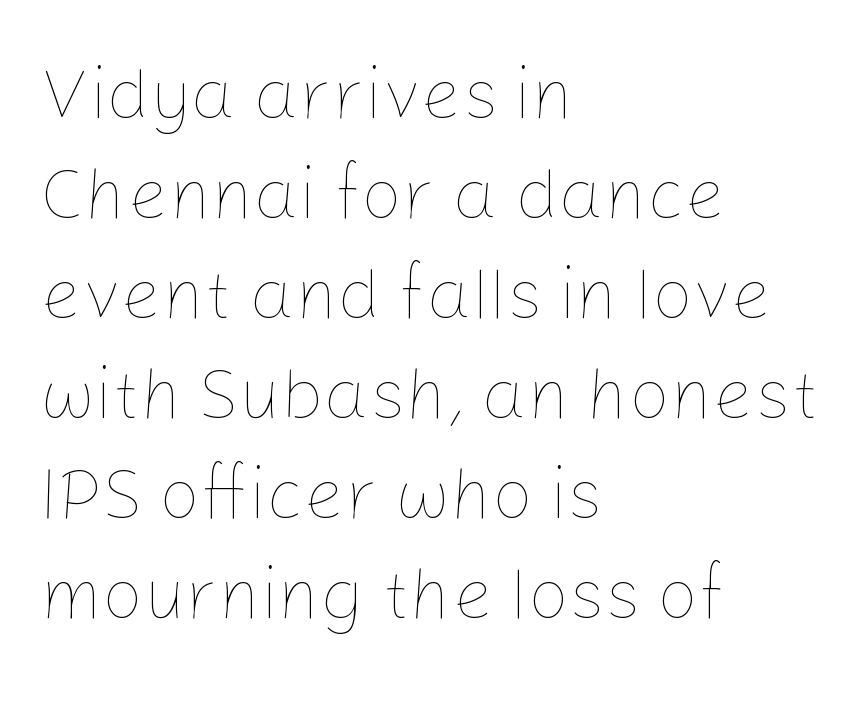
Q: Is the text bold? A: No.
Q: Is the text italic (slanted)? A: No, it is upright.
Q: Is the text underlined? A: No.
Q: How is the paragraph aligned? A: Left-aligned.
Q: Is the spacing between letters normal or unusually wide? A: Normal.
Q: Is the spacing between lines tight, normal or loose? A: Normal.
Q: Width (condensed, normal, or wide)? A: Normal.
Q: Stroke contrast? A: Low.
Q: x-height? A: Medium.
Q: Monospaced? A: No.
